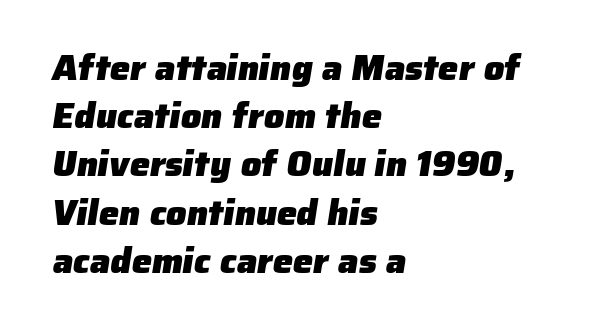
{"serif": "no", "bold": "yes", "weight": "heavy", "width": "normal", "stroke_contrast": "low", "x_height": "medium", "monospaced": "no", "underline": "no", "align": "left", "line_spacing": "normal", "line_spacing_ratio": 1.34, "letter_spacing": "normal", "letter_spacing_em": 0.0, "glyph_px": 36}
